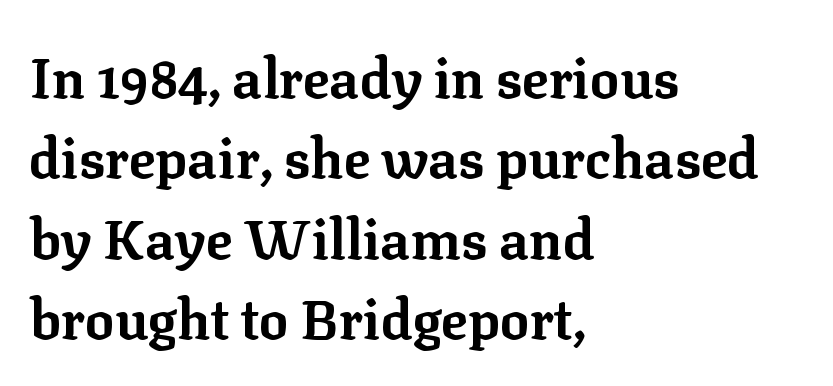
The image shows 55 px bold serif type, upright; set left-aligned, normal line spacing (1.46x), normal letter spacing, not underlined; low stroke contrast and a medium x-height.
